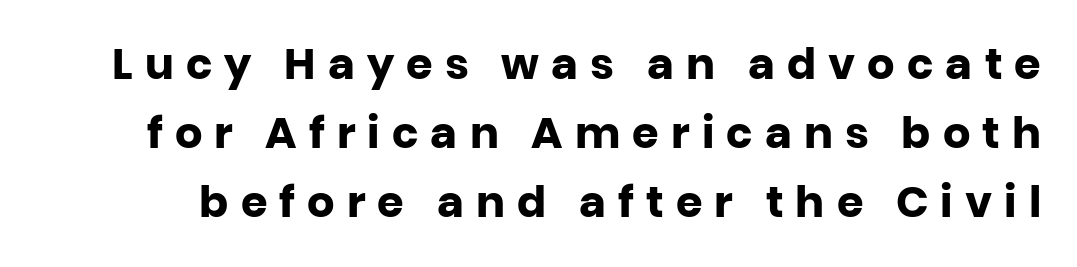
{"serif": "no", "italic": "no", "bold": "yes", "weight": "heavy", "width": "normal", "stroke_contrast": "low", "x_height": "large", "monospaced": "no", "underline": "no", "line_spacing": "normal", "line_spacing_ratio": 1.6, "letter_spacing": "wide", "letter_spacing_em": 0.28, "glyph_px": 43}
